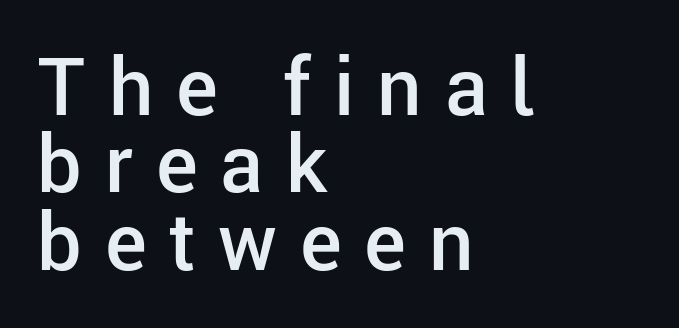
{"serif": "no", "italic": "no", "bold": "semi", "weight": "semibold", "width": "normal", "stroke_contrast": "low", "x_height": "medium", "monospaced": "no", "underline": "no", "align": "left", "line_spacing": "tight", "line_spacing_ratio": 0.98, "letter_spacing": "wide", "letter_spacing_em": 0.29, "glyph_px": 79}
